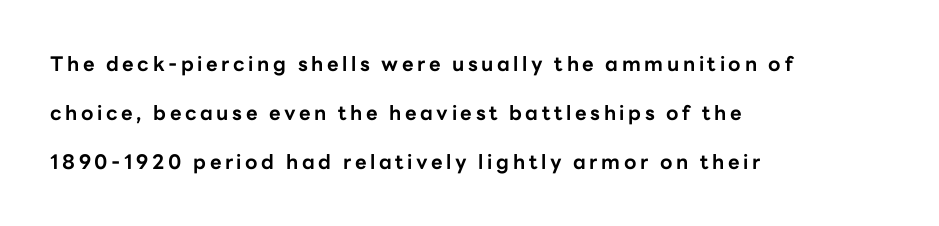
The image shows 20 px bold type, upright; set left-aligned, loose line spacing (2.46x), not underlined.
